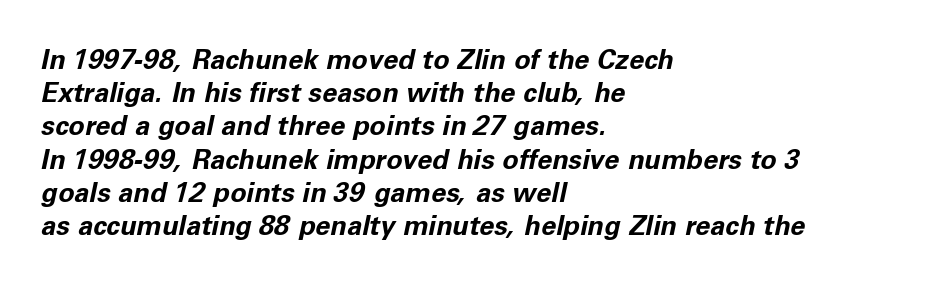
Italic: yes, the glyphs are oblique. Beneath every word, the page is bare. The compositor pushed each line to the left boundary. Typographic density is high because the face is bold.
